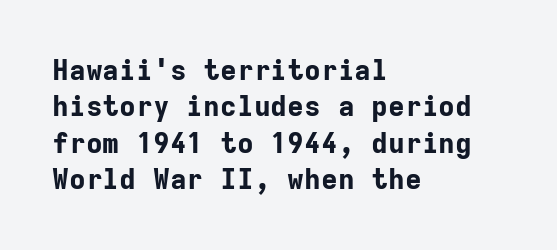
{"serif": "no", "italic": "no", "bold": "yes", "weight": "bold", "width": "normal", "stroke_contrast": "low", "x_height": "medium", "monospaced": "yes", "underline": "no", "align": "left", "line_spacing": "normal", "line_spacing_ratio": 1.3, "letter_spacing": "normal", "letter_spacing_em": 0.0, "glyph_px": 28}
